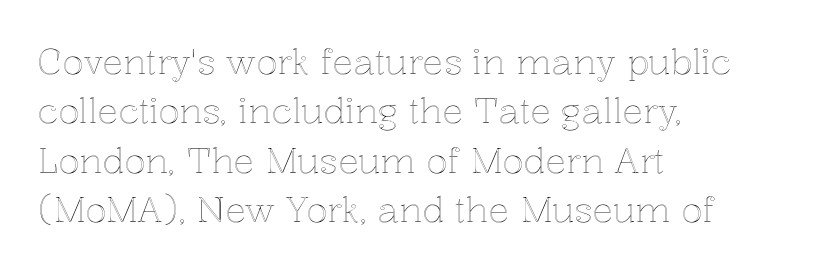
{"italic": "no", "width": "normal", "x_height": "medium", "monospaced": "no", "underline": "no", "align": "left", "line_spacing": "normal", "line_spacing_ratio": 1.41, "letter_spacing": "normal", "letter_spacing_em": 0.0, "glyph_px": 35}
